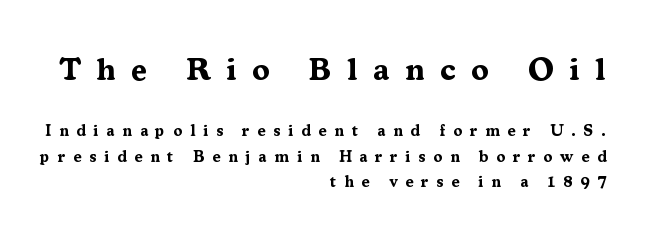
Normally led — the rows are evenly, conventionally spaced. You could not count columns in this text — the font is proportionally spaced. Font category for this specimen: serif. The type is letterspaced generously, with wide tracking. Typesetter's note — upper block bumped up in size, lower block left smaller.
